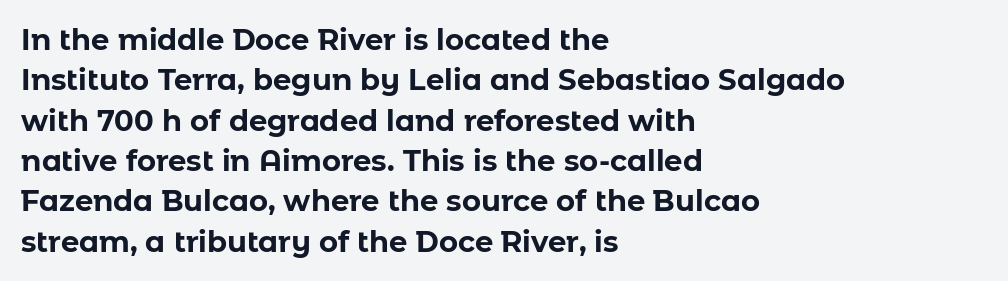
{"serif": "no", "italic": "no", "bold": "yes", "weight": "bold", "width": "normal", "stroke_contrast": "low", "x_height": "medium", "monospaced": "no", "underline": "no", "align": "left", "line_spacing": "normal", "line_spacing_ratio": 1.39, "letter_spacing": "normal", "letter_spacing_em": 0.0, "glyph_px": 29}
